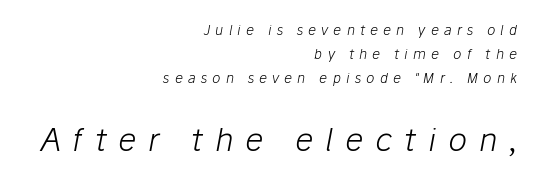
Q: Is the text bold? A: No.
Q: Is the text italic (slanted)? A: Yes, it leans right by about 10 degrees.
Q: Is the text underlined? A: No.
Q: How is the paragraph aligned? A: Right-aligned.
Q: Is the spacing between letters normal or unusually wide? A: Unusually wide.
Q: Which block of text is set in a larger size, the first (top) or the second (bottom)? A: The second (bottom) one.
Q: Width (condensed, normal, or wide)? A: Normal.
Q: Stroke contrast? A: Low.
Q: x-height? A: Medium.
Q: Monospaced? A: No.
